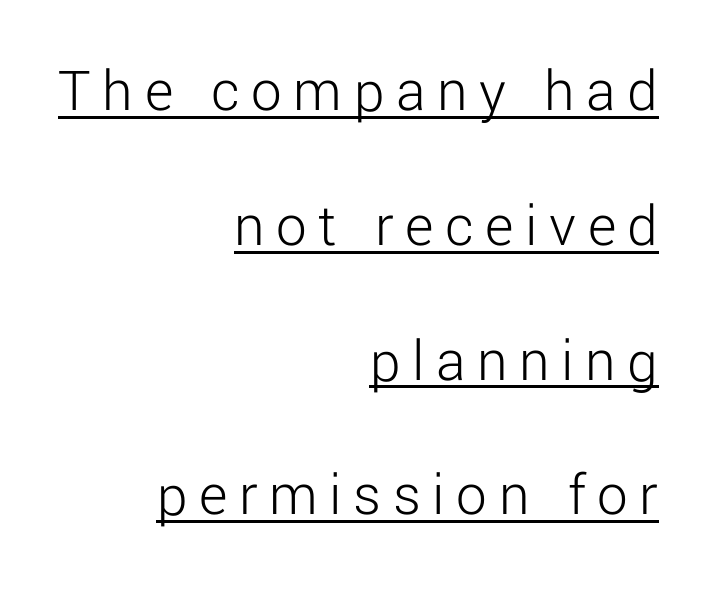
Posture: straight, roman, zero tilt. These lines are composed in type without serifs. Stroke thickness stays within the range of a standard reading face or lighter. Does the copy run flush right? Yes — the right margin is perfectly even. The typesetter has applied underlining to the passage shown.
